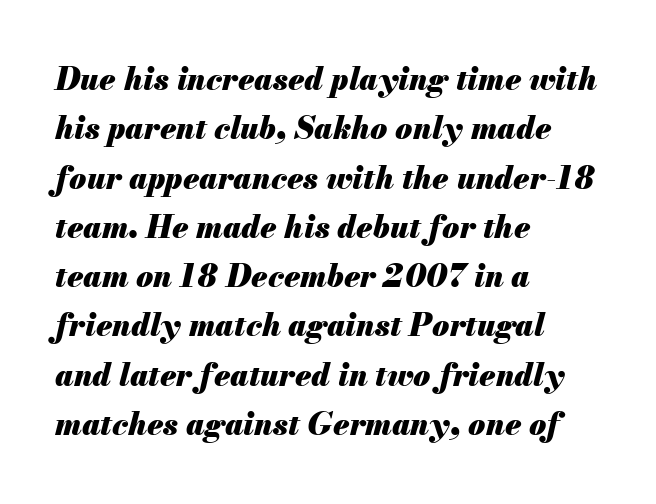
Q: Is the text bold? A: Yes.
Q: Is the text italic (slanted)? A: Yes, it leans right by about 13 degrees.
Q: Is the text underlined? A: No.
Q: How is the paragraph aligned? A: Left-aligned.
Q: Is the spacing between letters normal or unusually wide? A: Normal.
Q: Is the spacing between lines tight, normal or loose? A: Normal.
Q: Width (condensed, normal, or wide)? A: Normal.
Q: Stroke contrast? A: Medium.
Q: x-height? A: Small.
Q: Monospaced? A: No.
